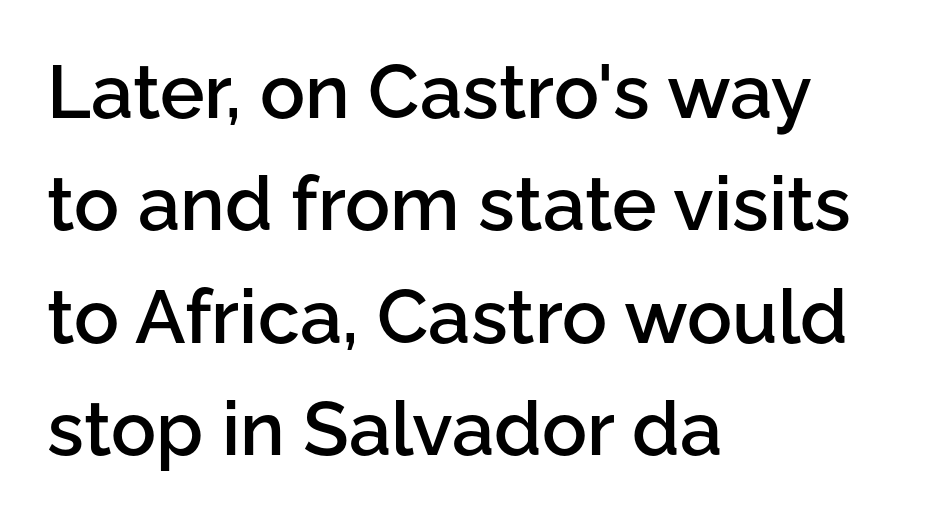
Evenly set lines give the paragraph a standard silhouette. Think of a printed novel: that variable character pitch is what you see here. These lines carry some extra weight — a demibold, not a full bold. Unlike a traditional serif, this face leaves its strokes unadorned. A clean baseline with only descenders dipping below it. There is no visible air inserted between adjacent glyphs.
